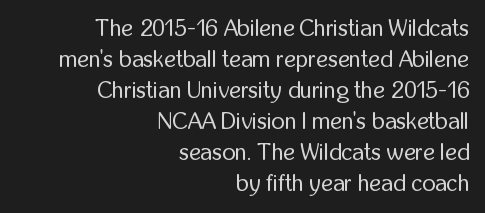
Q: Is the text bold? A: No.
Q: Is the text italic (slanted)? A: No, it is upright.
Q: Is the text underlined? A: No.
Q: How is the paragraph aligned? A: Right-aligned.
Q: Is the spacing between letters normal or unusually wide? A: Normal.
Q: Is the spacing between lines tight, normal or loose? A: Normal.
